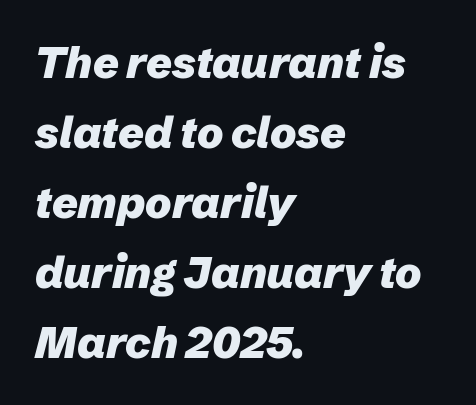
The image shows 44 px heavy type, italic (leaning right); set left-aligned, normal line spacing (1.59x), normal letter spacing, not underlined; low stroke contrast and a medium x-height.
